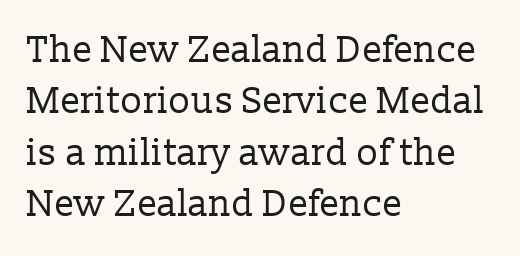
{"serif": "yes", "italic": "no", "bold": "no", "weight": "regular", "width": "normal", "stroke_contrast": "low", "x_height": "medium", "monospaced": "no", "underline": "no", "align": "left", "line_spacing": "normal", "line_spacing_ratio": 1.39, "letter_spacing": "normal", "letter_spacing_em": 0.0, "glyph_px": 37}
